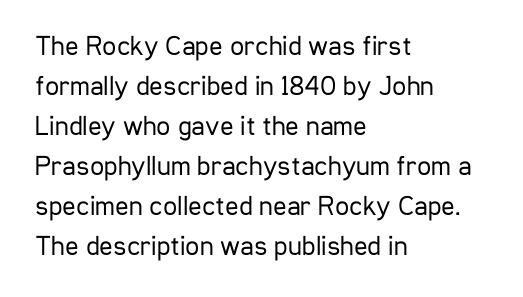
{"serif": "no", "italic": "no", "bold": "no", "weight": "regular", "width": "condensed", "stroke_contrast": "low", "x_height": "medium", "monospaced": "no", "underline": "no", "align": "left", "line_spacing": "normal", "line_spacing_ratio": 1.43, "letter_spacing": "normal", "letter_spacing_em": 0.0, "glyph_px": 28}
